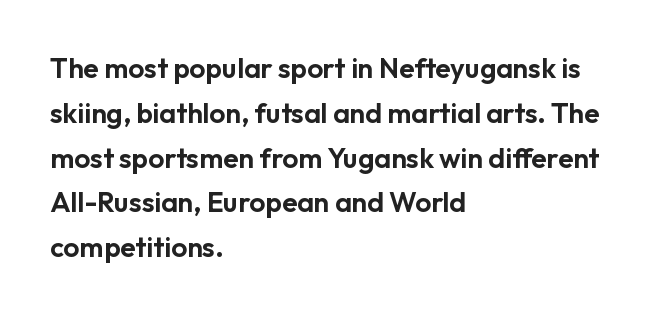
{"serif": "no", "italic": "no", "width": "normal", "stroke_contrast": "low", "x_height": "medium", "monospaced": "no", "underline": "no", "align": "left", "line_spacing": "normal", "line_spacing_ratio": 1.6, "letter_spacing": "normal", "letter_spacing_em": 0.0, "glyph_px": 28}
